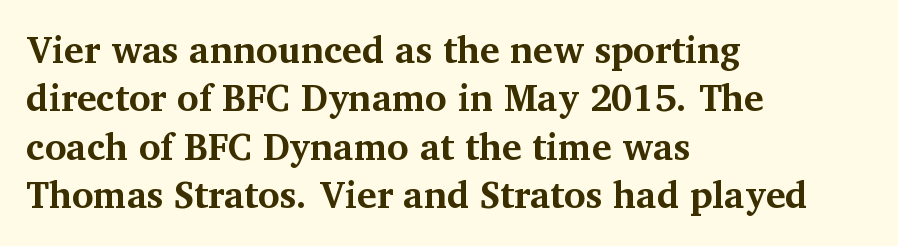
Q: Is the text bold? A: Yes.
Q: Is the text italic (slanted)? A: No, it is upright.
Q: Is the typeface a serif or a sans-serif typeface? A: Serif.
Q: Is the text underlined? A: No.
Q: How is the paragraph aligned? A: Left-aligned.
Q: Is the spacing between letters normal or unusually wide? A: Normal.
Q: Is the spacing between lines tight, normal or loose? A: Normal.
Q: Width (condensed, normal, or wide)? A: Normal.
Q: Stroke contrast? A: Medium.
Q: x-height? A: Medium.
Q: Monospaced? A: No.
